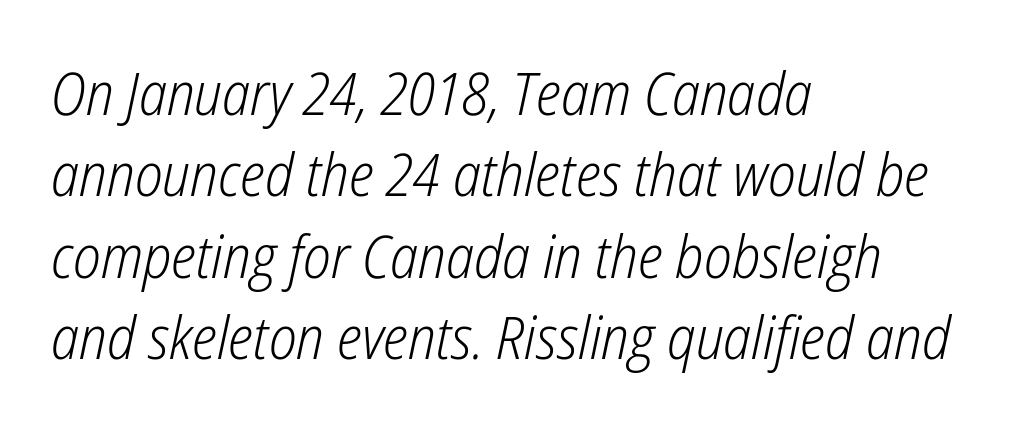
Q: Is the text bold? A: No.
Q: Is the text italic (slanted)? A: Yes, it leans right by about 12 degrees.
Q: Is the text underlined? A: No.
Q: How is the paragraph aligned? A: Left-aligned.
Q: Is the spacing between letters normal or unusually wide? A: Normal.
Q: Is the spacing between lines tight, normal or loose? A: Normal.
Q: Width (condensed, normal, or wide)? A: Condensed.
Q: Stroke contrast? A: Low.
Q: x-height? A: Medium.
Q: Monospaced? A: No.
